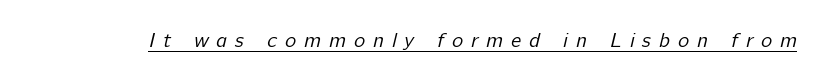
Q: Is the text bold? A: No.
Q: Is the text underlined? A: Yes.
Q: Is the spacing between letters normal or unusually wide? A: Unusually wide.
